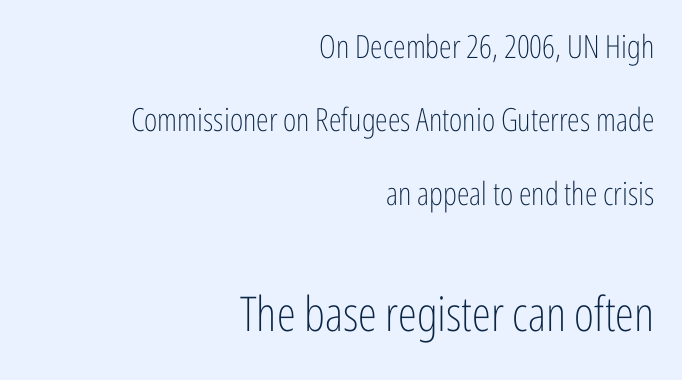
The image shows 48 px light, condensed sans-serif type, upright; set right-aligned, loose line spacing (2.29x), normal letter spacing, not underlined; the second (bottom) block is 1.5x larger; low stroke contrast and a medium x-height.
